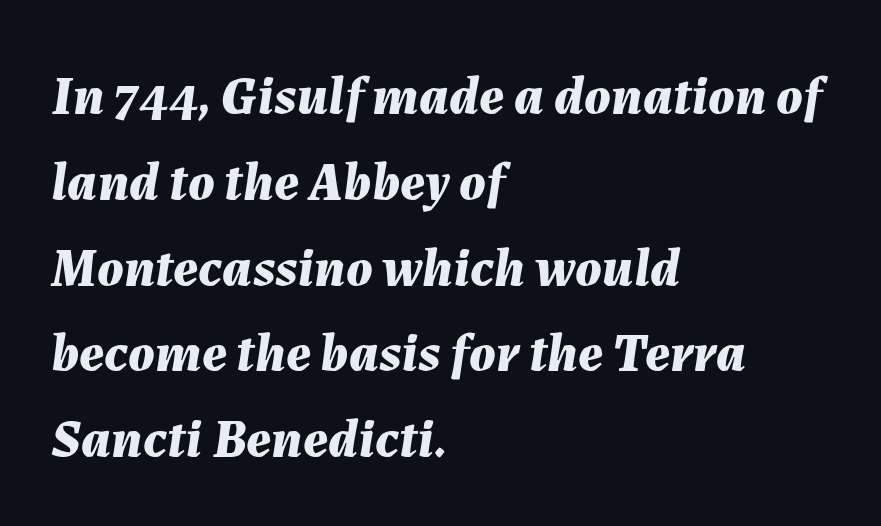
The image shows 55 px bold type, italic (leaning right); set left-aligned, normal line spacing (1.56x), normal letter spacing, not underlined; medium stroke contrast and a medium x-height.
